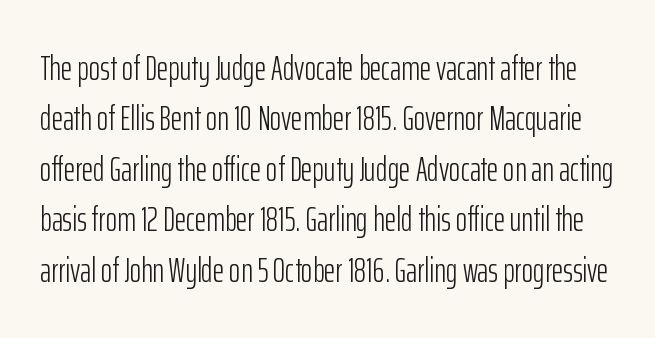
Q: Is the text bold? A: No.
Q: Is the text italic (slanted)? A: No, it is upright.
Q: Is the typeface a serif or a sans-serif typeface? A: Sans-serif.
Q: Is the text underlined? A: No.
Q: Is the spacing between letters normal or unusually wide? A: Normal.
Q: Is the spacing between lines tight, normal or loose? A: Normal.
Q: Width (condensed, normal, or wide)? A: Condensed.
Q: Stroke contrast? A: Low.
Q: x-height? A: Medium.
Q: Monospaced? A: No.
